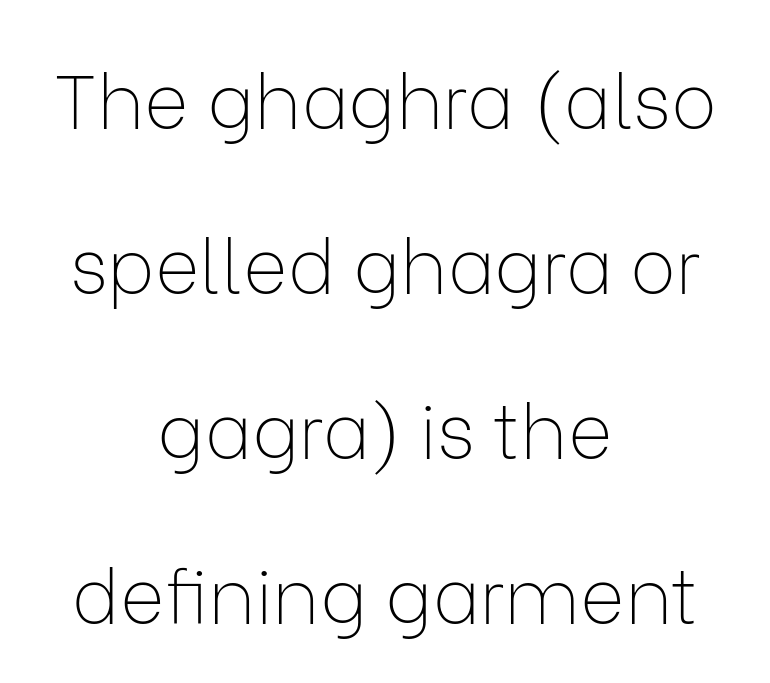
{"serif": "no", "italic": "no", "bold": "no", "weight": "thin", "width": "normal", "stroke_contrast": "low", "x_height": "medium", "monospaced": "no", "underline": "no", "align": "center", "line_spacing": "loose", "line_spacing_ratio": 2.17, "letter_spacing": "normal", "letter_spacing_em": 0.0, "glyph_px": 76}
